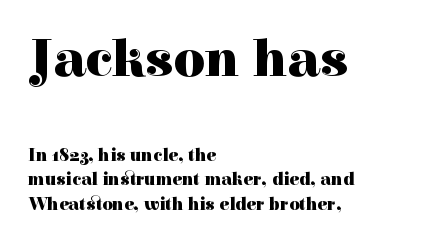
Q: Is the text bold? A: Yes.
Q: Is the text italic (slanted)? A: No, it is upright.
Q: Is the typeface a serif or a sans-serif typeface? A: Serif.
Q: Is the text underlined? A: No.
Q: How is the paragraph aligned? A: Left-aligned.
Q: Is the spacing between letters normal or unusually wide? A: Normal.
Q: Is the spacing between lines tight, normal or loose? A: Normal.
Q: Which block of text is set in a larger size, the first (top) or the second (bottom)? A: The first (top) one.
Q: Width (condensed, normal, or wide)? A: Normal.
Q: x-height? A: Medium.
Q: Monospaced? A: No.
